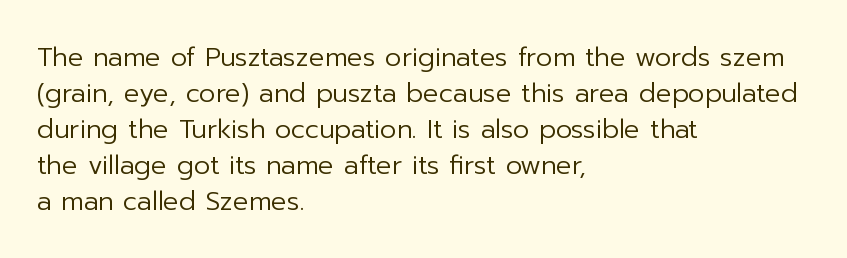
The characters are drawn with everyday or finer stroke widths. Line beginnings align vertically; line endings do not. Rule under the text: the space is simply empty. Words appear dense and cohesive because spacing is normal. Whoever set this chose a conventional vertical rhythm. Rendered with straight, roman letterforms.
